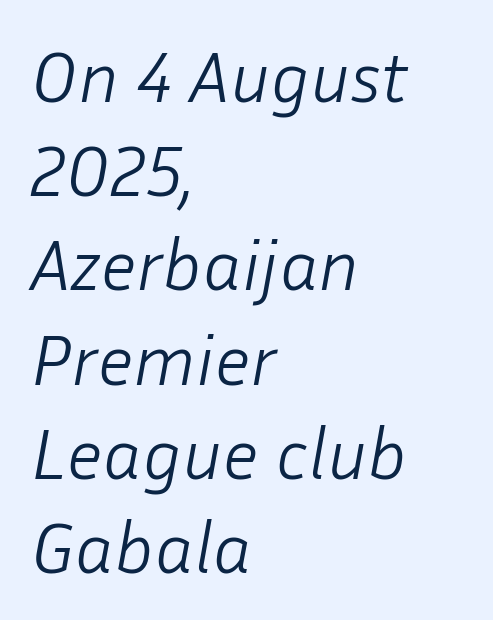
Note the varied advance widths — an 'i' is clearly narrower than an 'm'. The strokes are not fattened; the text isn't bold. Glance below the letters and you will spot only blank space. The passage shown stacks its lines at a standard gap. These lines keep a tight, regular rhythm from letter to letter. Characters are canted at an angle relative to the baseline's perpendicular.
